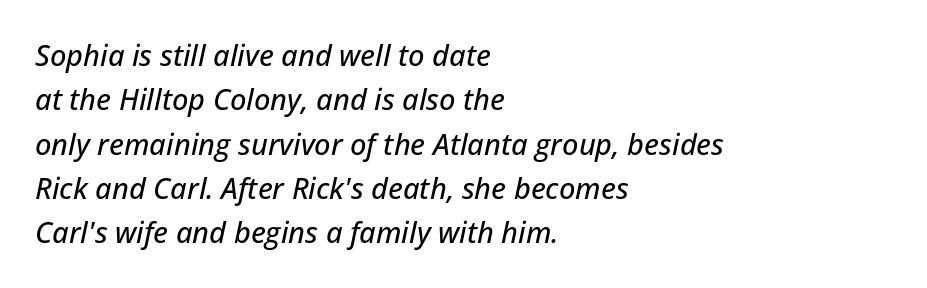
The image shows 29 px text type, italic (leaning right); set left-aligned, normal line spacing (1.53x), normal letter spacing, not underlined; low stroke contrast and a medium x-height.
